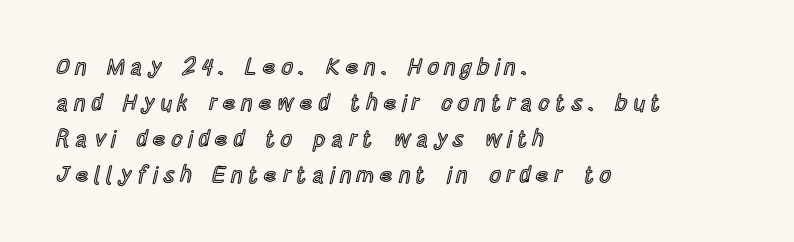
Q: Is the text italic (slanted)? A: Yes.
Q: Is the text underlined? A: No.
Q: How is the paragraph aligned? A: Left-aligned.
Q: Is the spacing between letters normal or unusually wide? A: Unusually wide.
Q: Is the spacing between lines tight, normal or loose? A: Normal.
